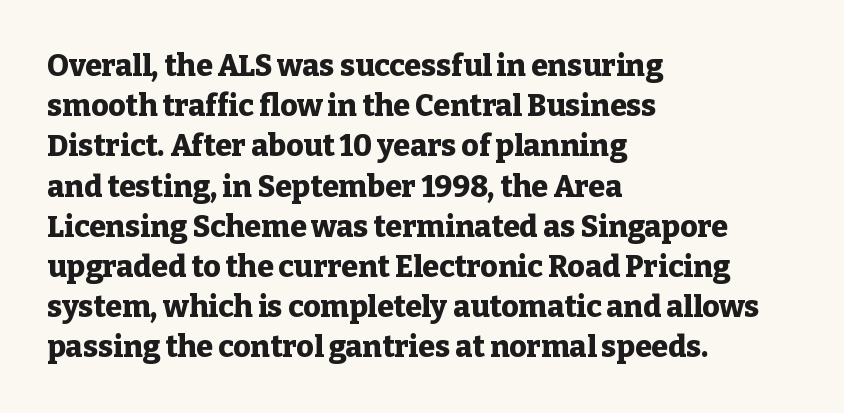
The image shows 30 px heavy serif type, upright; set left-aligned, normal line spacing (1.34x), normal letter spacing, not underlined; low stroke contrast and a medium x-height.
